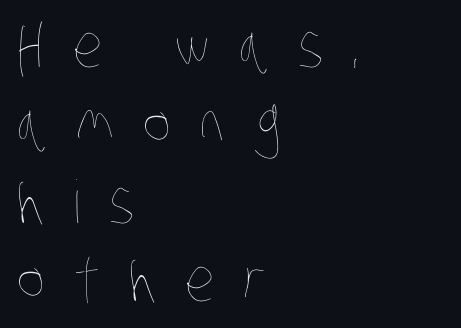
The image shows 59 px thin, condensed type; set left-aligned, normal line spacing (1.32x), unusually wide letter spacing (+0.49 em), not underlined; low stroke contrast and a large x-height.
